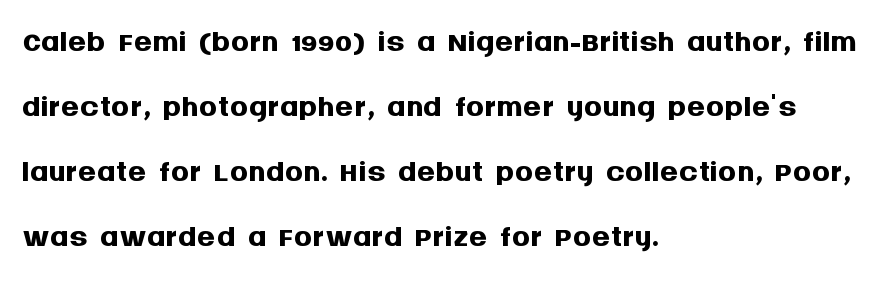
Q: Is the text bold? A: Yes.
Q: Is the text italic (slanted)? A: No, it is upright.
Q: Is the typeface a serif or a sans-serif typeface? A: Sans-serif.
Q: Is the text underlined? A: No.
Q: How is the paragraph aligned? A: Left-aligned.
Q: Is the spacing between letters normal or unusually wide? A: Normal.
Q: Is the spacing between lines tight, normal or loose? A: Normal.
Q: Width (condensed, normal, or wide)? A: Normal.
Q: Stroke contrast? A: Medium.
Q: x-height? A: Large.
Q: Monospaced? A: No.
